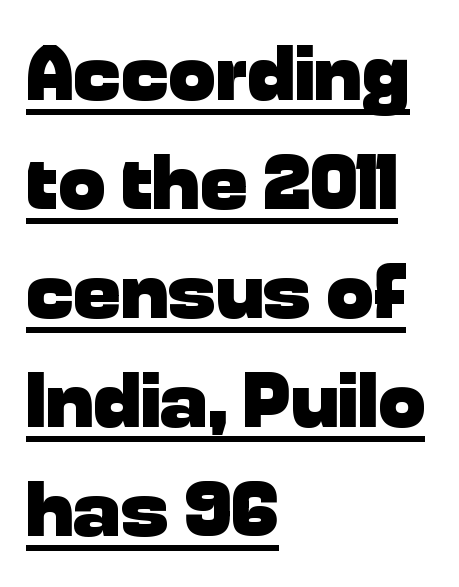
The font's upright variant was chosen for this text. Is there an underline? Yes — a line sits under the letters. Here the designer chose a conventional face with non-uniform glyph widths. Vertical spacing — default. Emphasis by weight is at full strength: bold. This rendering employs a face without finishing strokes, i.e., a sans-serif.
